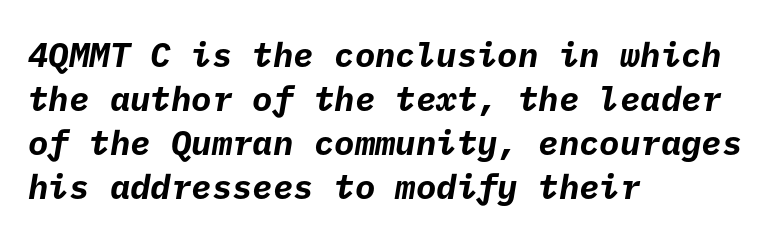
The gaps between neighbouring characters are ordinary and unremarkable. You can tell from the bare stems that sans-serif type was used. Descenders are the only things crossing below the line. The letters are bold, with thick, heavy strokes. Layout note: lines flush left.
